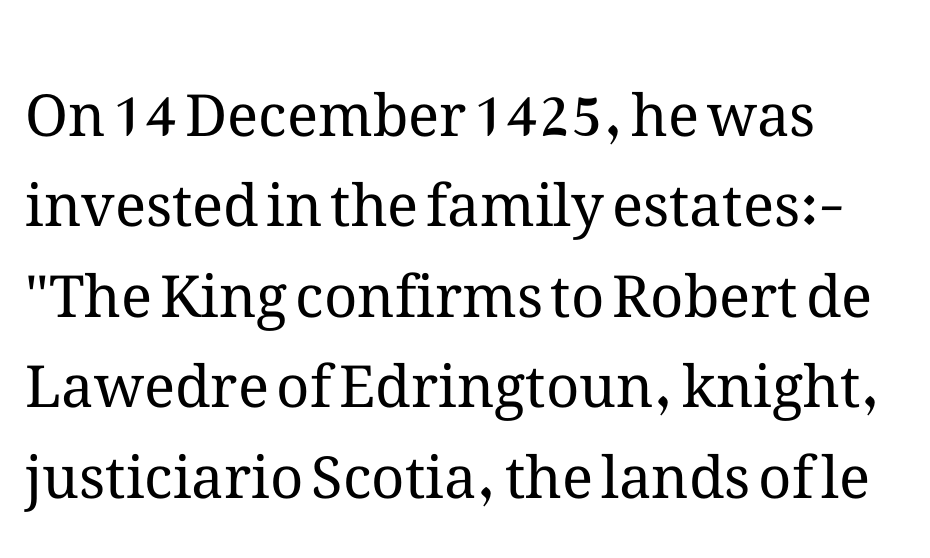
The image shows 58 px regular-weight type, upright; set left-aligned, normal line spacing (1.56x), normal letter spacing, not underlined; medium stroke contrast and a medium x-height.
